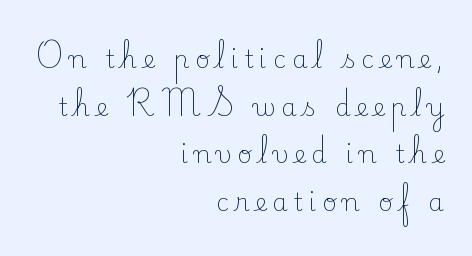
The image shows 25 px text type, upright; set right-aligned, loose line spacing (1.91x), unusually wide letter spacing (+0.23 em), not underlined.
